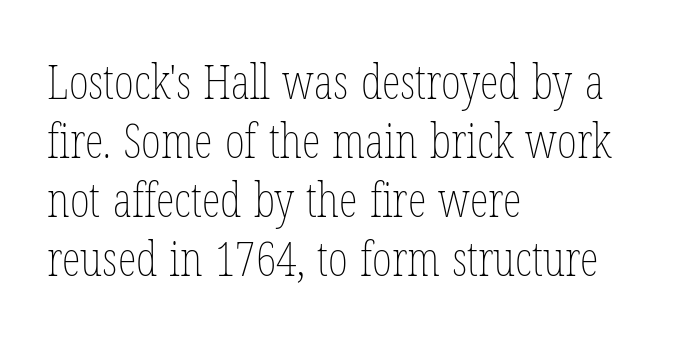
{"italic": "no", "bold": "no", "weight": "thin", "width": "condensed", "stroke_contrast": "low", "x_height": "medium", "monospaced": "no", "underline": "no", "align": "left", "line_spacing_ratio": 1.23, "letter_spacing": "normal", "letter_spacing_em": 0.0, "glyph_px": 48}
